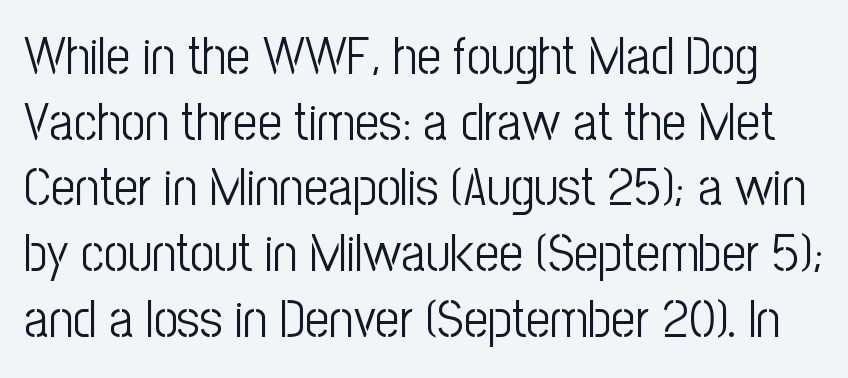
Q: Is the text bold? A: No.
Q: Is the text italic (slanted)? A: No, it is upright.
Q: Is the typeface a serif or a sans-serif typeface? A: Sans-serif.
Q: Is the text underlined? A: No.
Q: Is the spacing between letters normal or unusually wide? A: Normal.
Q: Width (condensed, normal, or wide)? A: Condensed.
Q: Stroke contrast? A: Low.
Q: x-height? A: Medium.
Q: Monospaced? A: No.
